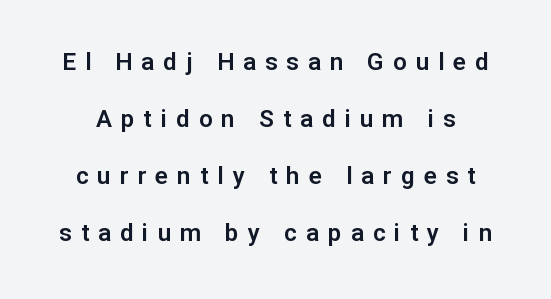
Q: Is the text italic (slanted)? A: No, it is upright.
Q: Is the text underlined? A: No.
Q: Is the spacing between letters normal or unusually wide? A: Unusually wide.
Q: Is the spacing between lines tight, normal or loose? A: Loose.
